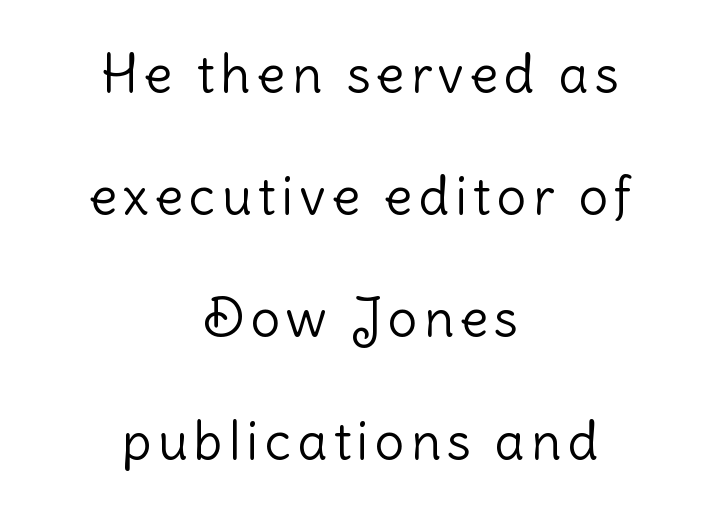
The paragraph shown floats in the horizontal middle. Letters have the restrained weight of plain body copy at most. Lines of text with bare space underneath. Proportional: the letters do not fall into vertical columns. Regarding leading, the lines here are spaced well apart. The axis of the letterforms is exactly vertical.
